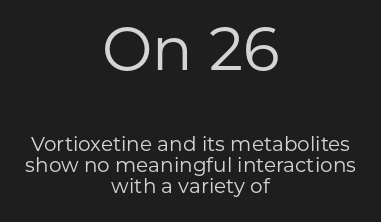
{"serif": "no", "italic": "no", "bold": "no", "weight": "regular", "width": "normal", "stroke_contrast": "low", "x_height": "medium", "monospaced": "no", "underline": "no", "align": "center", "line_spacing": "tight", "line_spacing_ratio": 1.05, "letter_spacing": "normal", "letter_spacing_em": 0.0, "larger_block": "first", "size_ratio": 3.0, "glyph_px": 60}
